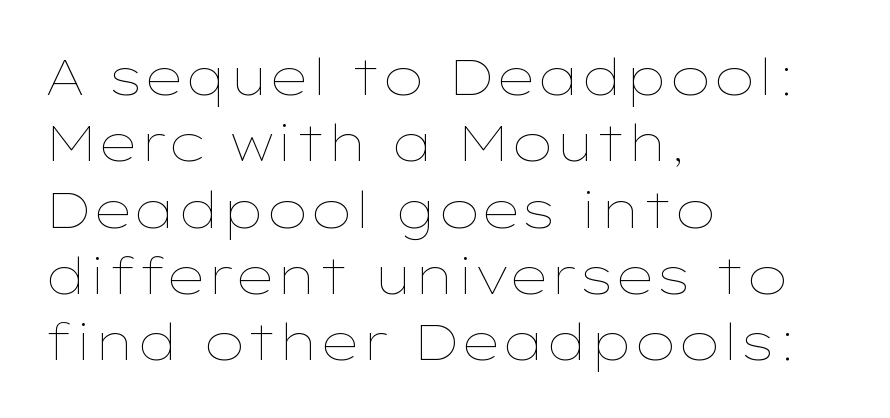
The image shows 51 px thin, wide type, upright; set left-aligned, normal line spacing (1.3x), normal letter spacing, not underlined; low stroke contrast and a medium x-height.
